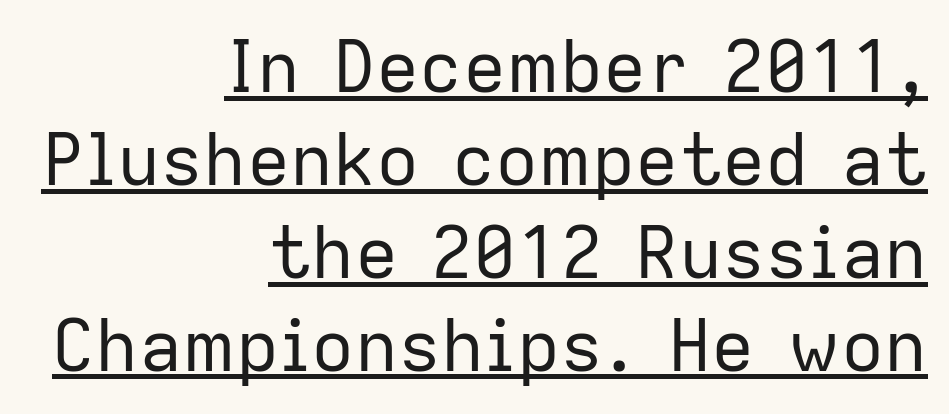
Q: Is the text bold? A: No.
Q: Is the text italic (slanted)? A: No, it is upright.
Q: Is the typeface a serif or a sans-serif typeface? A: Sans-serif.
Q: Is the text underlined? A: Yes.
Q: How is the paragraph aligned? A: Right-aligned.
Q: Is the spacing between letters normal or unusually wide? A: Normal.
Q: Is the spacing between lines tight, normal or loose? A: Normal.
Q: Width (condensed, normal, or wide)? A: Normal.
Q: Stroke contrast? A: Low.
Q: x-height? A: Medium.
Q: Monospaced? A: No.
